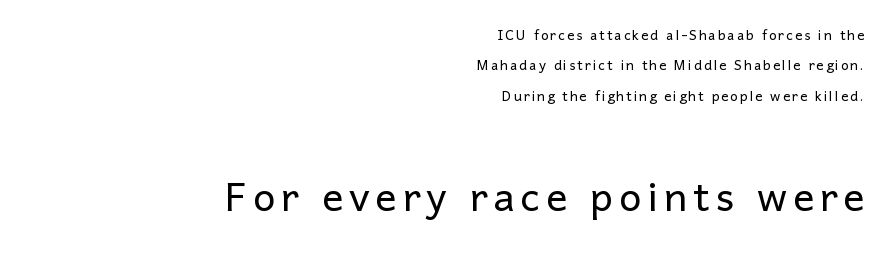
The image shows 53 px light sans-serif type, upright; set right-aligned, normal line spacing (1.69x), not underlined; the second (bottom) block is 2.94x larger; low stroke contrast and a medium x-height.
